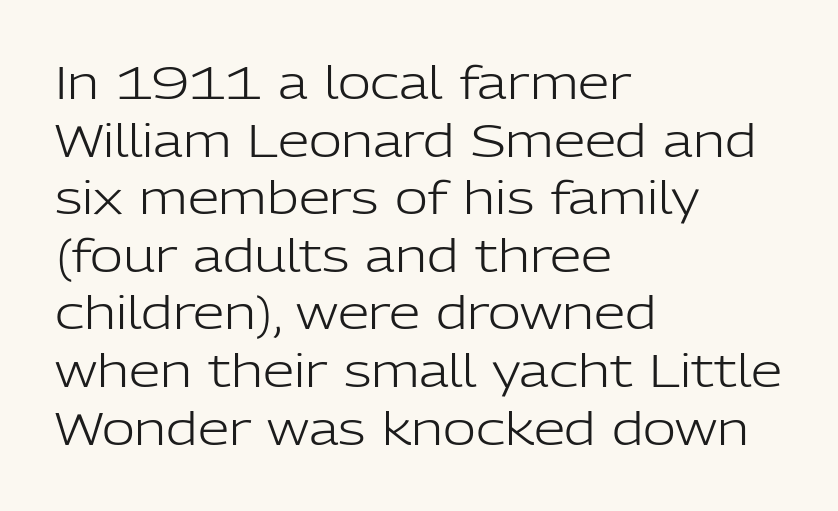
Weight: regular or lighter. The type family on display is of the sans-serif kind. Ordinary non-slanted type is in use. Default kerning and tracking; the words read as compact shapes. The passage shown is not underscored anywhere.
